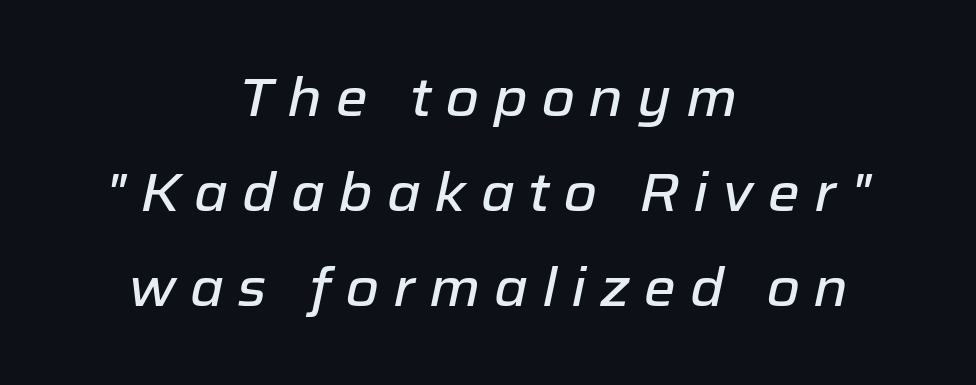
Q: Is the text italic (slanted)? A: Yes, it leans right by about 12 degrees.
Q: Is the text underlined? A: No.
Q: How is the paragraph aligned? A: Centered.
Q: Is the spacing between letters normal or unusually wide? A: Unusually wide.
Q: Width (condensed, normal, or wide)? A: Normal.
Q: Stroke contrast? A: Low.
Q: x-height? A: Medium.
Q: Monospaced? A: No.
